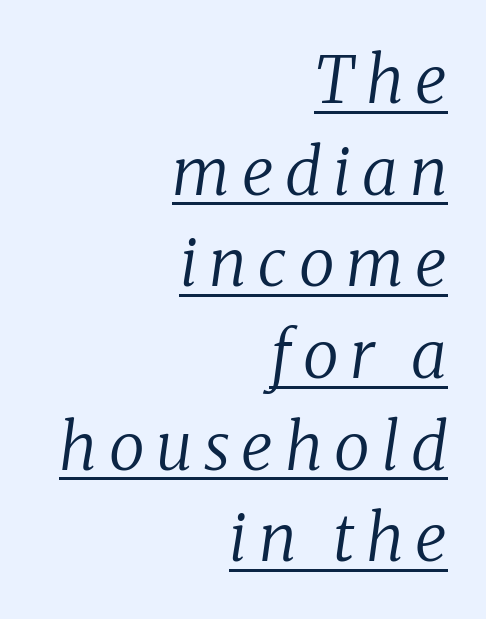
A typographer would call this underscored text. The lines sit at an ordinary, default distance from one another. Slant detected: the letters are inclined. The typesetter chose a ragged-left arrangement here. The type family on display is of the serif kind.
